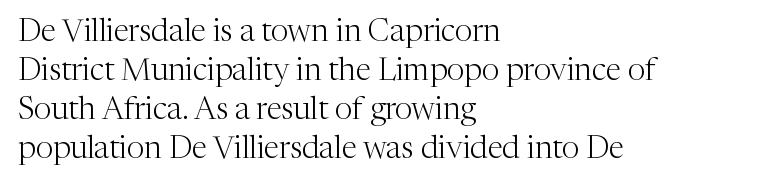
The image shows 31 px light serif type, upright; set left-aligned, normal line spacing (1.26x), normal letter spacing, not underlined; medium stroke contrast and a medium x-height.
